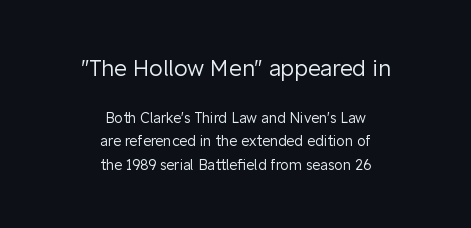
Caption: standard tracking, unaltered. A quiet, ordinary-to-light weight characterises the typeface. The strip under each line holds only bare page. Line starts and ends both wander, symmetrically. Bigger letters appear in the top chunk; the bottom chunk is reduced. Vertical spacing — default.
